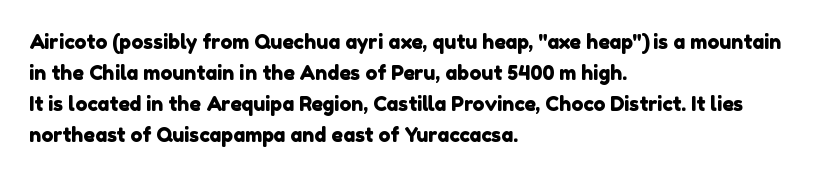
{"underline": "no", "align": "left", "line_spacing": "normal", "line_spacing_ratio": 1.55, "letter_spacing": "normal", "letter_spacing_em": 0.0, "glyph_px": 20}
